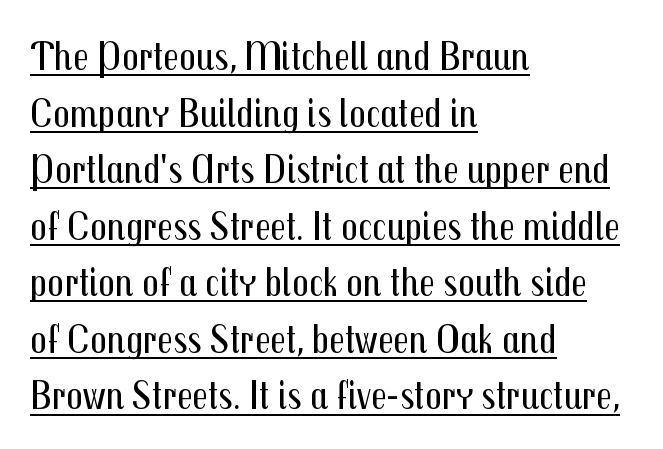
Q: Is the text bold? A: No.
Q: Is the text italic (slanted)? A: No, it is upright.
Q: Is the typeface a serif or a sans-serif typeface? A: Sans-serif.
Q: Is the text underlined? A: Yes.
Q: How is the paragraph aligned? A: Left-aligned.
Q: Is the spacing between letters normal or unusually wide? A: Normal.
Q: Is the spacing between lines tight, normal or loose? A: Normal.
Q: Width (condensed, normal, or wide)? A: Condensed.
Q: Stroke contrast? A: Medium.
Q: x-height? A: Medium.
Q: Monospaced? A: No.
